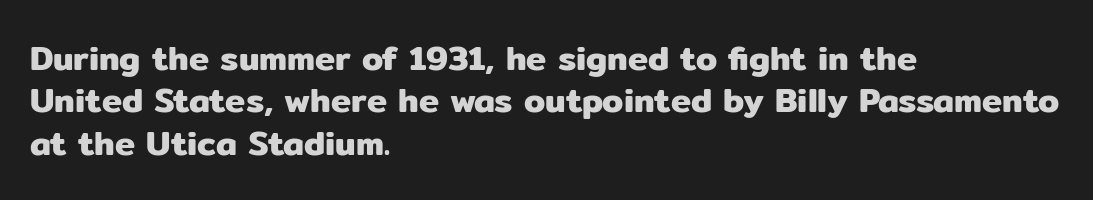
Reading down the block, your eye returns to a fixed left position each line. Looks like regular typesetting: each glyph gets only the width it needs. Standard letterfit; no display-style spreading of the glyphs. Type style note: lacks serifs. Rule under the text: the space is simply empty. Vertical spacing — default.
